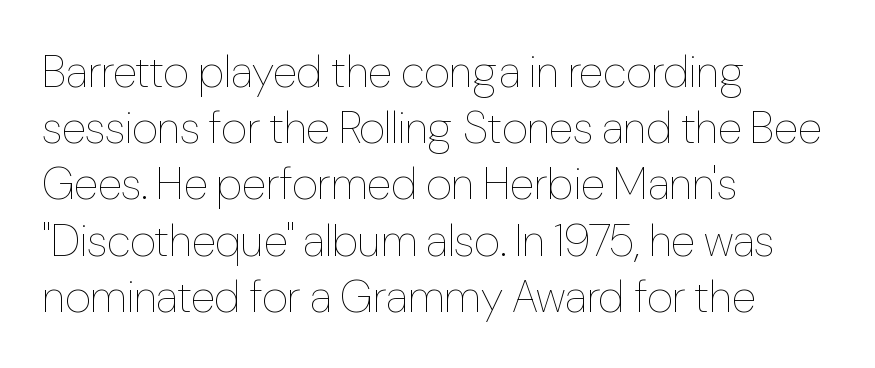
The image shows 45 px thin, condensed type, upright; set left-aligned, normal line spacing (1.25x), normal letter spacing, not underlined; low stroke contrast and a medium x-height.
